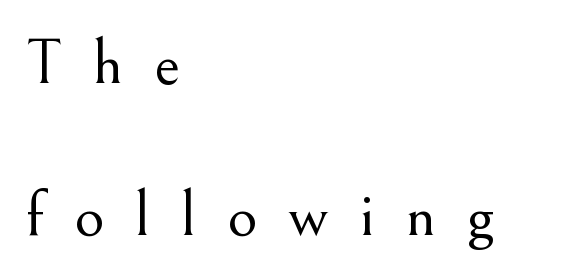
Varying glyph widths throughout — classic text-font behaviour. The passage shown is typeset with a serif family. Line spacing here is loose. Weight: not bold — regular or lighter. This rendering uses left alignment, leaving the right contour irregular. Only glyphs here, with clear space below each row.
